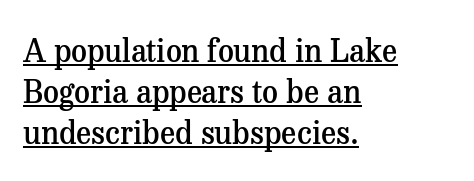
The image shows 31 px semibold serif type, upright; set left-aligned, normal line spacing (1.32x), normal letter spacing, underlined; medium stroke contrast and a medium x-height.
